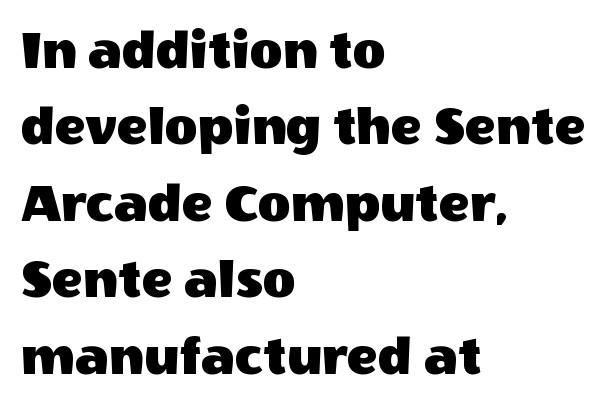
The image shows 57 px sans-serif type, upright; set left-aligned, normal line spacing (1.34x), normal letter spacing, not underlined; a large x-height.
